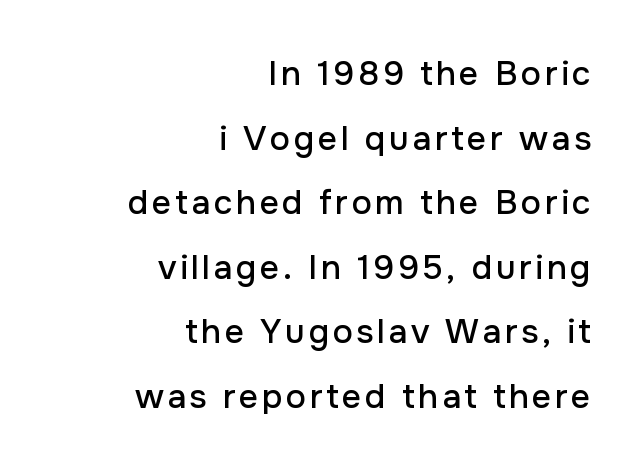
The lines are quadded right. Successive baselines arrive slowly, with a big drop between each. Note: no serifs on the glyphs. The type sits square on the baseline with zero lean. Nobody drew a line under any word here. The face used here is proportionally spaced, like ordinary book or web type.
